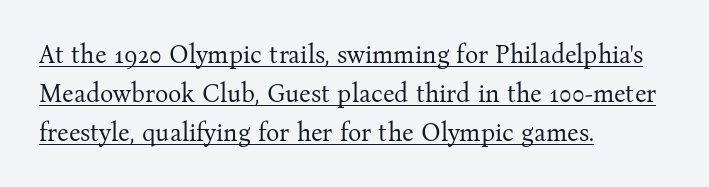
Letters have the restrained weight of plain body copy at most. In designer terms, the underline attribute is active on this setting. Compared with typical paragraphs, the rows here are spaced about the same. The typography opts for an upright posture over an oblique one.
